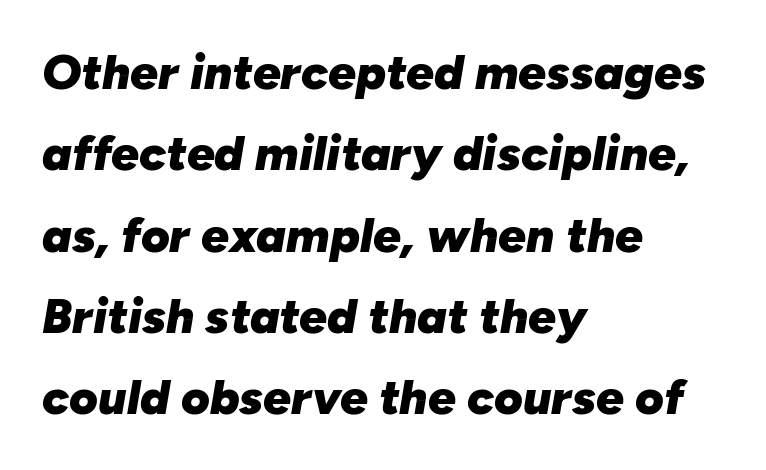
The image shows 49 px heavy type, italic (leaning right); set left-aligned, normal line spacing (1.66x), normal letter spacing, not underlined; low stroke contrast and a medium x-height.
